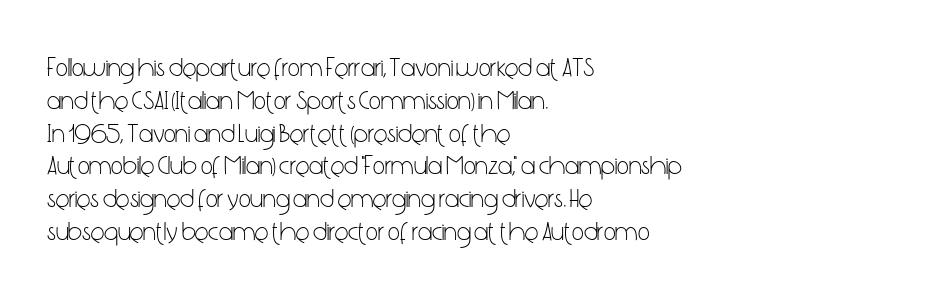
Q: Is the text bold? A: No.
Q: Is the text italic (slanted)? A: No, it is upright.
Q: Is the text underlined? A: No.
Q: How is the paragraph aligned? A: Left-aligned.
Q: Is the spacing between letters normal or unusually wide? A: Normal.
Q: Is the spacing between lines tight, normal or loose? A: Normal.
